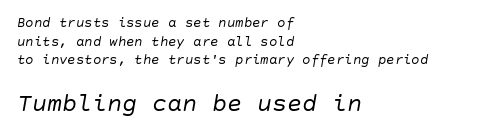
{"italic": "yes", "lean": "right", "slant_degrees": 10, "bold": "no", "underline": "no", "align": "left", "line_spacing": "normal", "line_spacing_ratio": 1.33, "letter_spacing": "normal", "letter_spacing_em": 0.0, "larger_block": "second", "size_ratio": 1.79, "glyph_px": 25}
